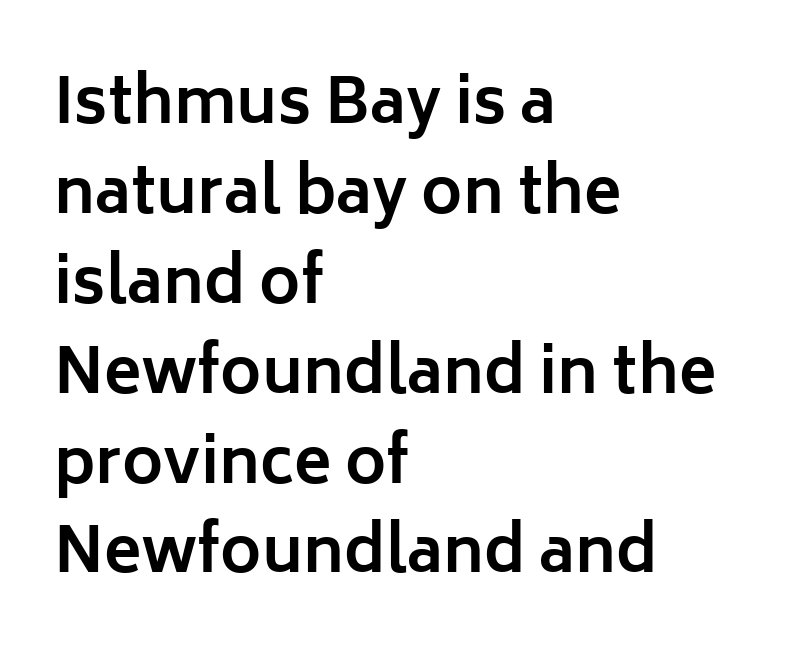
Q: Is the text bold? A: Yes.
Q: Is the text italic (slanted)? A: No, it is upright.
Q: Is the typeface a serif or a sans-serif typeface? A: Sans-serif.
Q: Is the text underlined? A: No.
Q: How is the paragraph aligned? A: Left-aligned.
Q: Is the spacing between letters normal or unusually wide? A: Normal.
Q: Is the spacing between lines tight, normal or loose? A: Normal.
Q: Width (condensed, normal, or wide)? A: Normal.
Q: Stroke contrast? A: Low.
Q: x-height? A: Medium.
Q: Monospaced? A: No.
